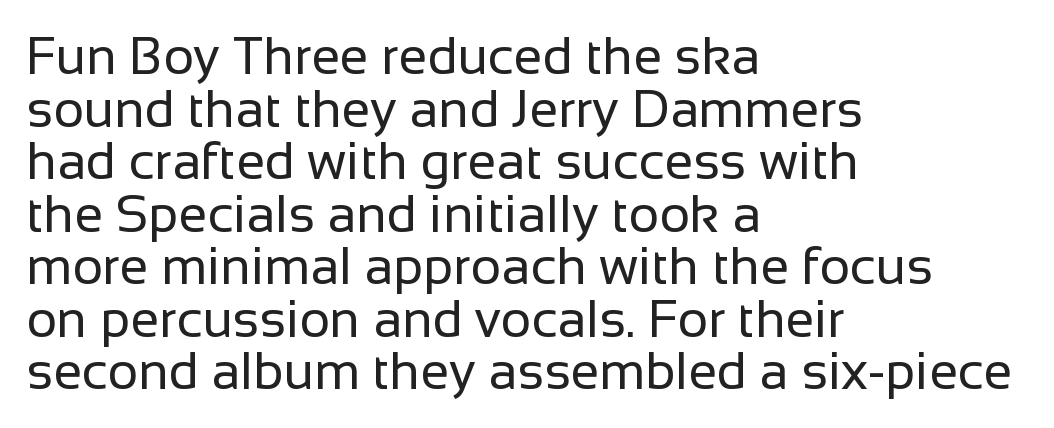
The image shows 52 px regular-weight sans-serif type, upright; set left-aligned, tight line spacing (1.01x), normal letter spacing, not underlined; low stroke contrast and a medium x-height.
